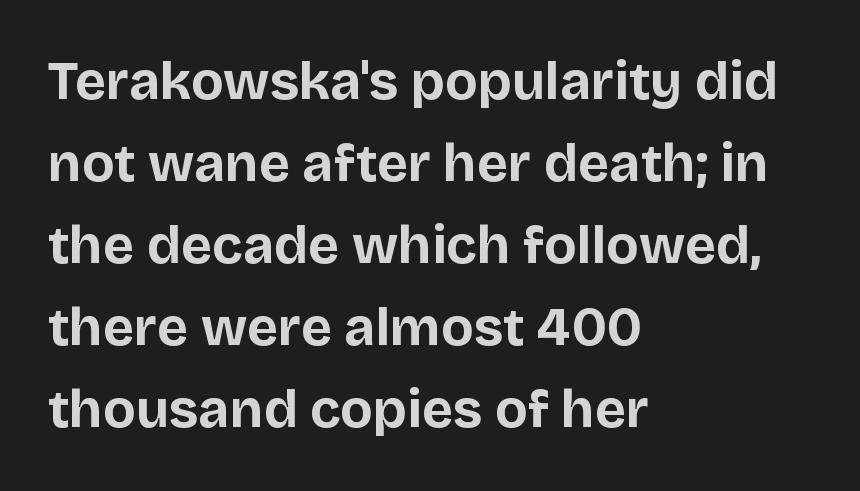
The image shows 54 px bold sans-serif type, upright; set left-aligned, normal line spacing (1.52x), normal letter spacing, not underlined; low stroke contrast and a large x-height.
